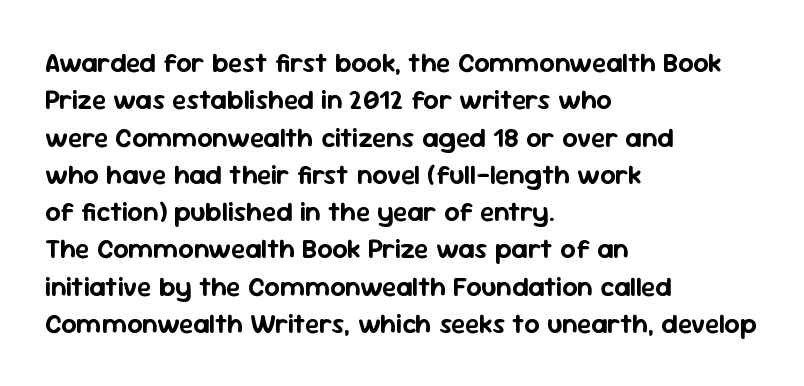
{"italic": "no", "underline": "no", "align": "left", "line_spacing": "normal", "line_spacing_ratio": 1.38, "letter_spacing": "normal", "letter_spacing_em": 0.0, "glyph_px": 27}
